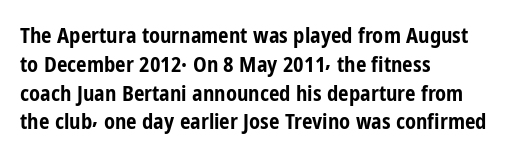
The image shows 21 px bold type, upright; set left-aligned, normal line spacing (1.37x), normal letter spacing, not underlined.
